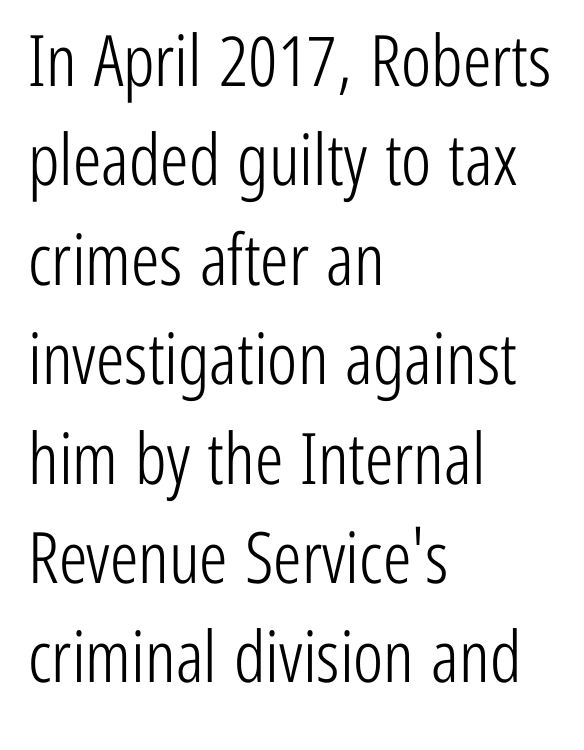
Q: Is the text bold? A: No.
Q: Is the text italic (slanted)? A: No, it is upright.
Q: Is the typeface a serif or a sans-serif typeface? A: Sans-serif.
Q: Is the text underlined? A: No.
Q: How is the paragraph aligned? A: Left-aligned.
Q: Is the spacing between letters normal or unusually wide? A: Normal.
Q: Is the spacing between lines tight, normal or loose? A: Normal.
Q: Width (condensed, normal, or wide)? A: Condensed.
Q: Stroke contrast? A: Low.
Q: x-height? A: Medium.
Q: Monospaced? A: No.
